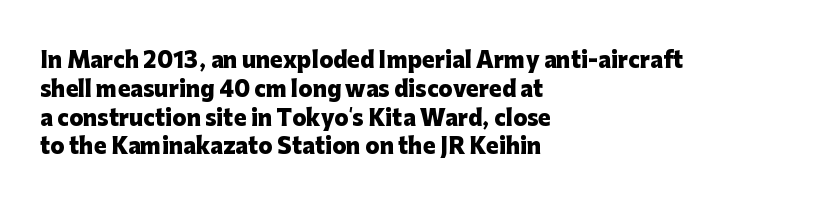
The image shows 21 px bold type, upright; set left-aligned, normal line spacing (1.37x), normal letter spacing, not underlined.
